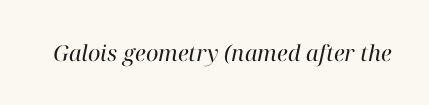
The image shows 22 px text type, italic (leaning right); set normal letter spacing, not underlined.
